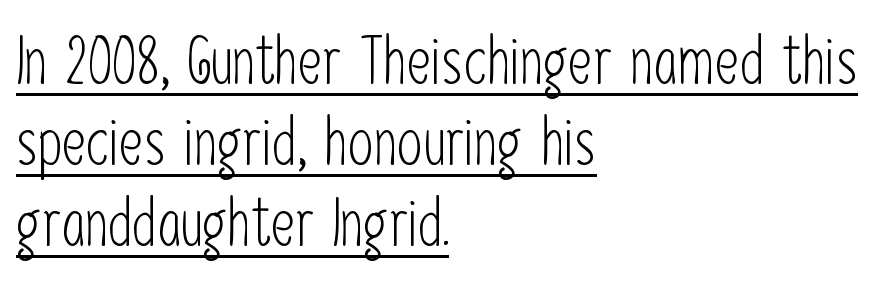
This sample has the flowing, uneven cadence of proportional lettering. The weight would be labelled regular, book, light, or lighter still. The type family on display is of the sans-serif kind. Horizontally, the lines are justified to the leading edge only. Beneath each row of characters lies a ruled line.
